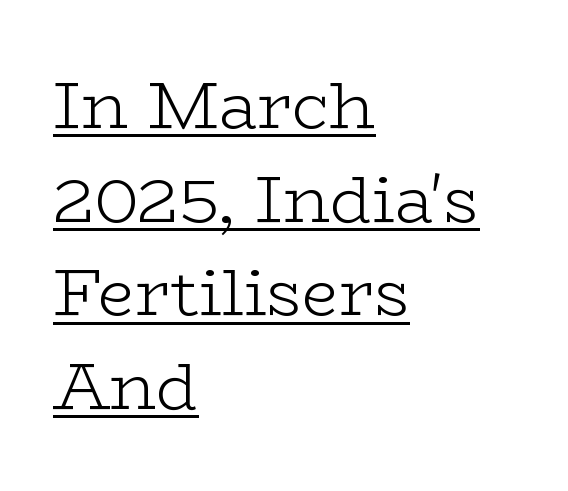
The compositor pushed each line to the left boundary. Proportional: the letters do not fall into vertical columns. Descenders here cross a horizontal rule under the line. This is serif lettering, the kind often seen in printed books.
